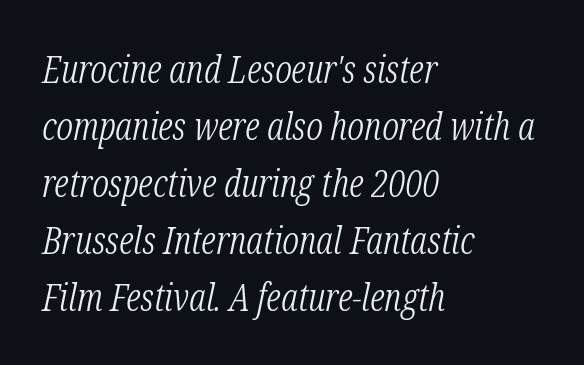
Q: Is the text bold? A: No.
Q: Is the text italic (slanted)? A: Yes, it leans right by about 12 degrees.
Q: Is the typeface a serif or a sans-serif typeface? A: Serif.
Q: Is the text underlined? A: No.
Q: How is the paragraph aligned? A: Left-aligned.
Q: Is the spacing between letters normal or unusually wide? A: Normal.
Q: Is the spacing between lines tight, normal or loose? A: Normal.
Q: Width (condensed, normal, or wide)? A: Condensed.
Q: Stroke contrast? A: Low.
Q: x-height? A: Medium.
Q: Monospaced? A: No.
